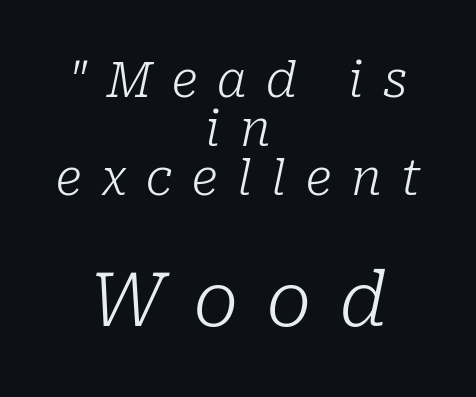
{"serif": "yes", "italic": "yes", "lean": "right", "slant_degrees": 10, "bold": "no", "weight": "light", "width": "normal", "stroke_contrast": "low", "x_height": "medium", "monospaced": "no", "underline": "no", "align": "center", "line_spacing": "tight", "line_spacing_ratio": 1.0, "letter_spacing": "wide", "letter_spacing_em": 0.4, "larger_block": "second", "size_ratio": 1.51, "glyph_px": 74}
